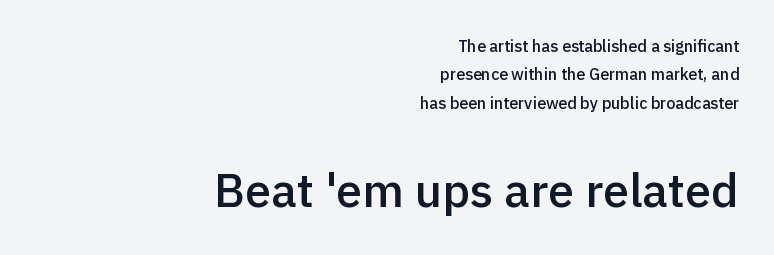
The image shows 47 px semibold sans-serif type, upright; set right-aligned, line spacing 1.77x, normal letter spacing, not underlined; the second (bottom) block is 2.94x larger; a medium x-height.
